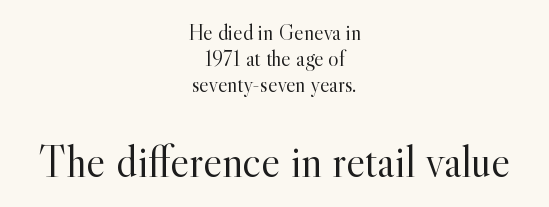
The rendering shows small feet on the letterforms — a serif design. A bare baseline throughout the passage. Varying glyph widths throughout — classic text-font behaviour. Which chunk is bigger? The second one — the bottom block dwarfs the top. The type sits square on the baseline with zero lean.
